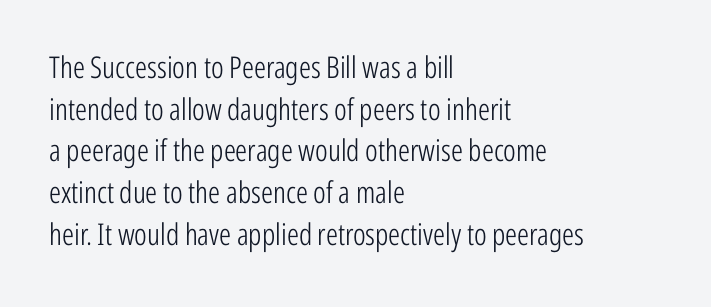
The image shows 30 px light, condensed sans-serif type, upright; set left-aligned, normal line spacing (1.39x), normal letter spacing, not underlined; low stroke contrast and a medium x-height.
